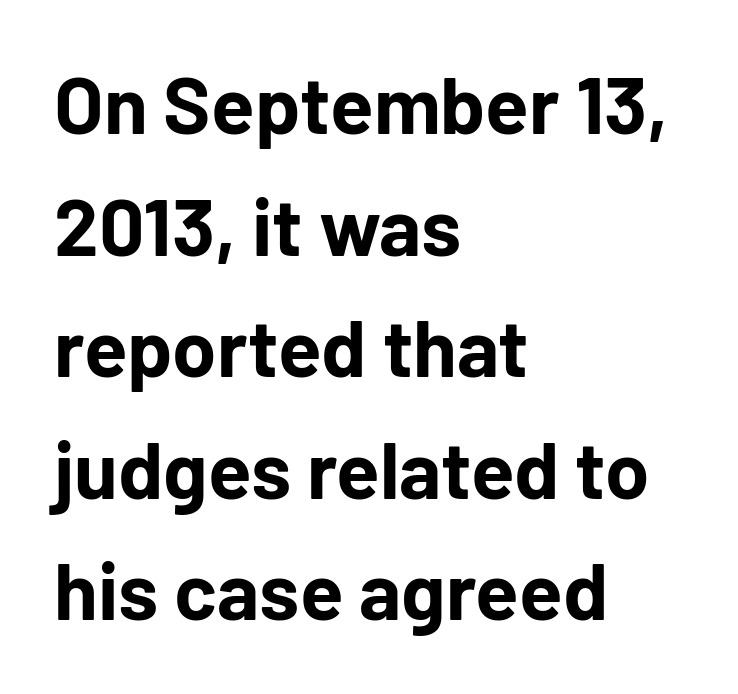
Q: Is the text bold? A: Yes.
Q: Is the text italic (slanted)? A: No, it is upright.
Q: Is the typeface a serif or a sans-serif typeface? A: Sans-serif.
Q: Is the text underlined? A: No.
Q: How is the paragraph aligned? A: Left-aligned.
Q: Is the spacing between letters normal or unusually wide? A: Normal.
Q: Is the spacing between lines tight, normal or loose? A: Normal.
Q: Width (condensed, normal, or wide)? A: Normal.
Q: Stroke contrast? A: Low.
Q: x-height? A: Medium.
Q: Monospaced? A: No.
